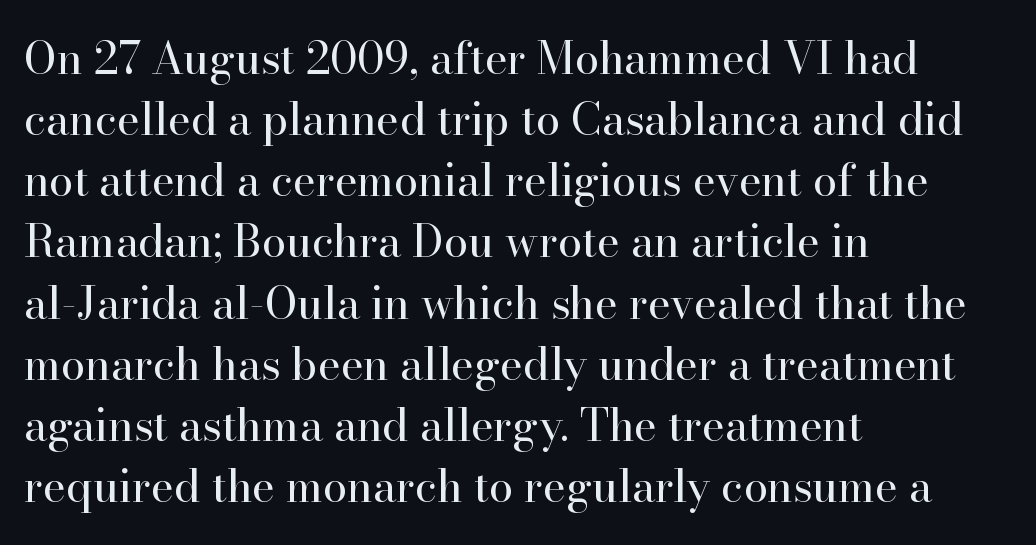
Q: Is the text bold? A: No.
Q: Is the text italic (slanted)? A: No, it is upright.
Q: Is the typeface a serif or a sans-serif typeface? A: Serif.
Q: Is the text underlined? A: No.
Q: How is the paragraph aligned? A: Left-aligned.
Q: Is the spacing between letters normal or unusually wide? A: Normal.
Q: Is the spacing between lines tight, normal or loose? A: Normal.
Q: Width (condensed, normal, or wide)? A: Normal.
Q: Stroke contrast? A: High.
Q: x-height? A: Small.
Q: Monospaced? A: No.
